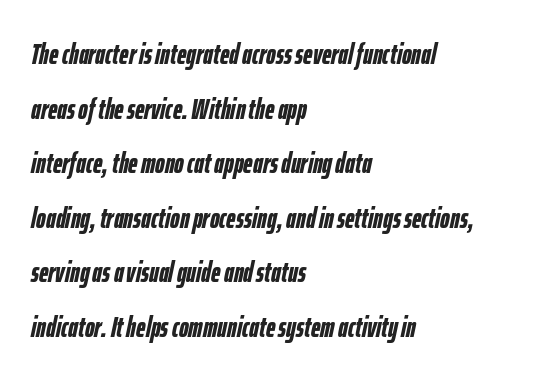
{"italic": "yes", "lean": "right", "slant_degrees": 12, "bold": "yes", "weight": "semibold", "width": "condensed", "stroke_contrast": "low", "x_height": "medium", "monospaced": "no", "underline": "no", "align": "left", "line_spacing_ratio": 1.88, "letter_spacing": "normal", "letter_spacing_em": 0.0, "glyph_px": 29}
